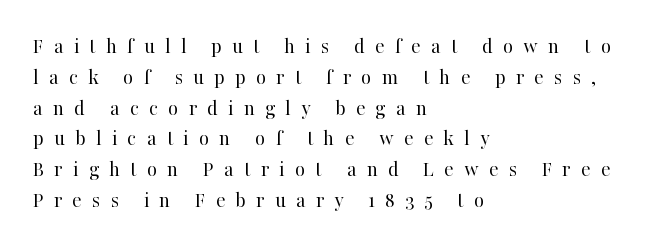
Is the stroke heavy? The answer is a plain regular-or-lighter. Regarding leading, the lines here are spaced in the standard way. If you drew a line through each stem, it would be perfectly vertical. Between one letter and the next there's a generous, obvious gap. Quick note: underline off.
